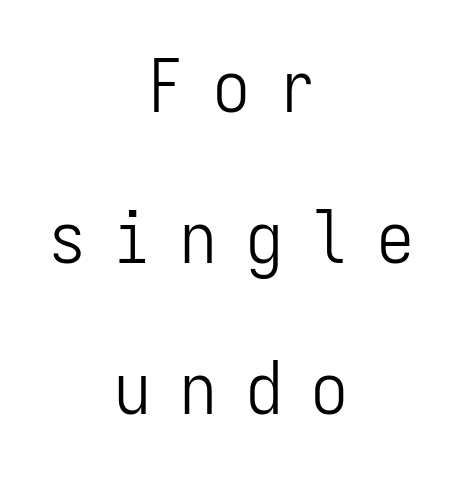
The image shows 73 px light, condensed sans-serif type, upright, monospaced; set centered, loose line spacing (2.07x), unusually wide letter spacing (+0.4 em), not underlined; low stroke contrast and a medium x-height.
